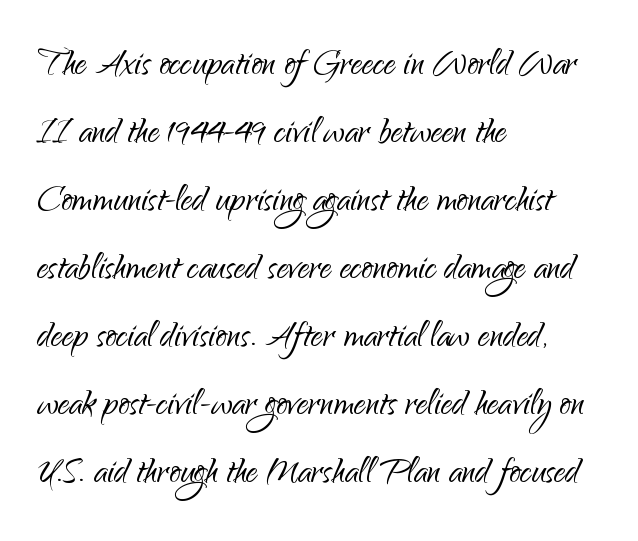
Underlining? Definitely not there. The space between consecutive lines is moderate. On a weight scale, this lands at 450 or below. If you drew a ruler down the left edge, every line would touch it. Letter spacing: default.
